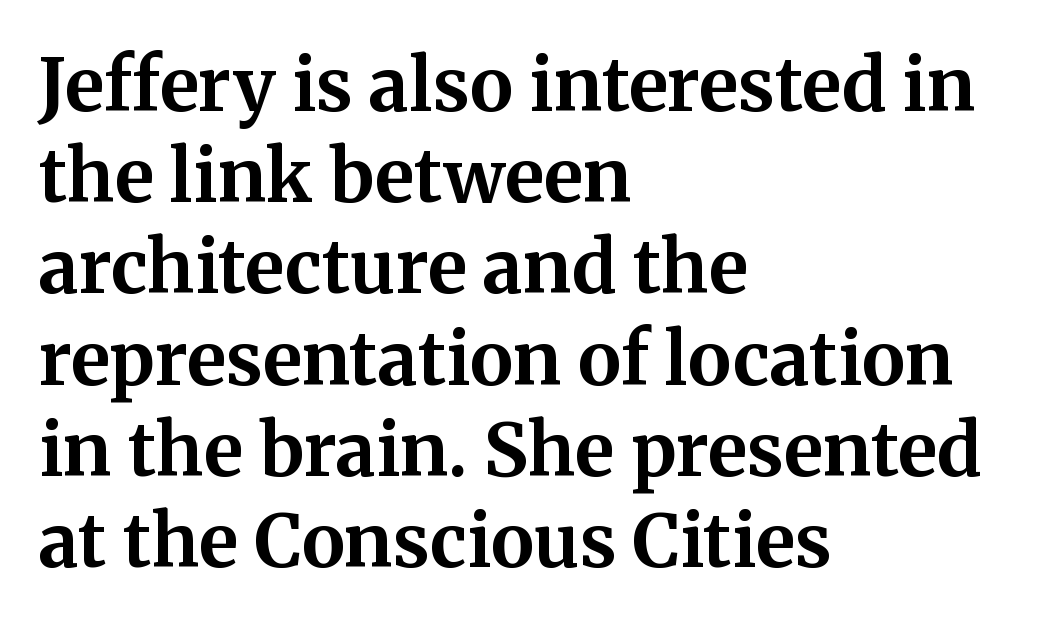
{"serif": "yes", "italic": "no", "bold": "yes", "weight": "bold", "width": "normal", "stroke_contrast": "medium", "x_height": "medium", "monospaced": "no", "underline": "no", "align": "left", "line_spacing": "normal", "line_spacing_ratio": 1.25, "letter_spacing": "normal", "letter_spacing_em": 0.0, "glyph_px": 73}
